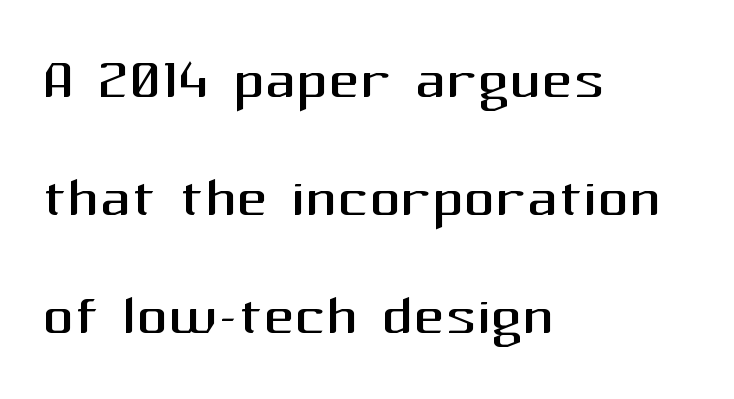
The image shows 78 px regular-weight sans-serif type, upright; set left-aligned, normal line spacing (1.51x), normal letter spacing, not underlined; medium stroke contrast and a medium x-height.
